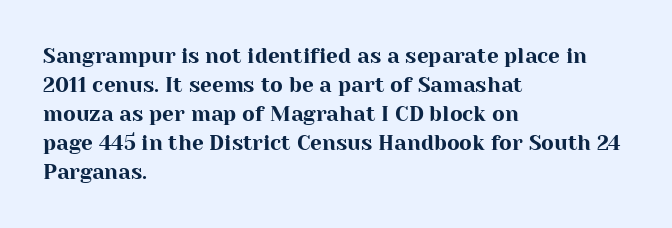
The image shows 21 px text type, upright; set left-aligned, normal line spacing (1.38x), normal letter spacing, not underlined.
